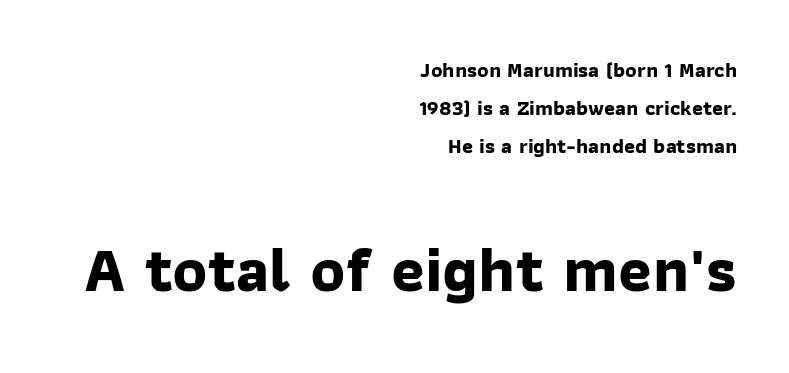
Q: Is the text bold? A: Yes.
Q: Is the typeface a serif or a sans-serif typeface? A: Sans-serif.
Q: Is the text underlined? A: No.
Q: How is the paragraph aligned? A: Right-aligned.
Q: Is the spacing between letters normal or unusually wide? A: Normal.
Q: Which block of text is set in a larger size, the first (top) or the second (bottom)? A: The second (bottom) one.
Q: Width (condensed, normal, or wide)? A: Normal.
Q: Stroke contrast? A: Low.
Q: x-height? A: Medium.
Q: Monospaced? A: No.
